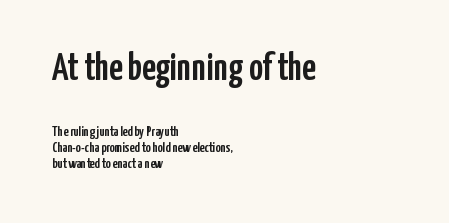
Q: Is the text italic (slanted)? A: No, it is upright.
Q: Is the typeface a serif or a sans-serif typeface? A: Sans-serif.
Q: Is the text underlined? A: No.
Q: How is the paragraph aligned? A: Left-aligned.
Q: Is the spacing between letters normal or unusually wide? A: Normal.
Q: Is the spacing between lines tight, normal or loose? A: Tight.
Q: Which block of text is set in a larger size, the first (top) or the second (bottom)? A: The first (top) one.
Q: Width (condensed, normal, or wide)? A: Condensed.
Q: Stroke contrast? A: Low.
Q: x-height? A: Medium.
Q: Monospaced? A: No.
